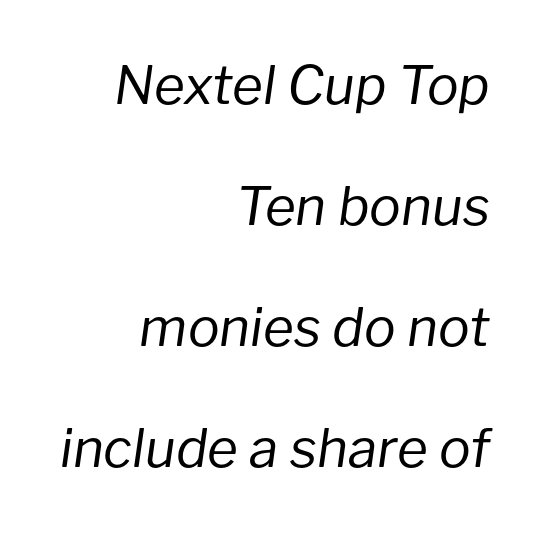
The image shows 53 px regular-weight type, italic (leaning right); set right-aligned, loose line spacing (2.28x), normal letter spacing, not underlined; low stroke contrast and a medium x-height.
